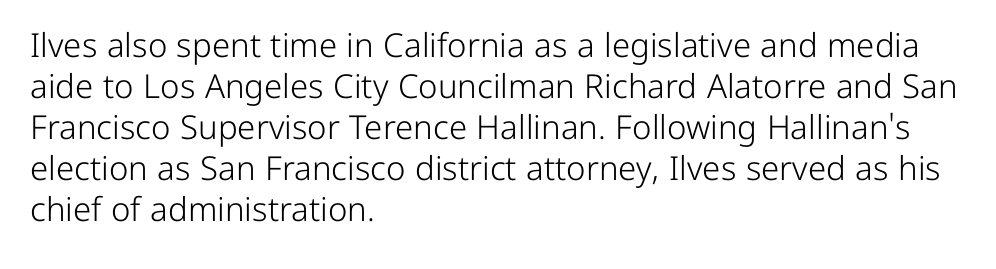
Visually the block forms a straight wall on the left and a jagged coastline on the right. Varying glyph widths throughout — classic text-font behaviour. If you drew a line through each stem, it would be perfectly vertical. These lines keep a tight, regular rhythm from letter to letter.
